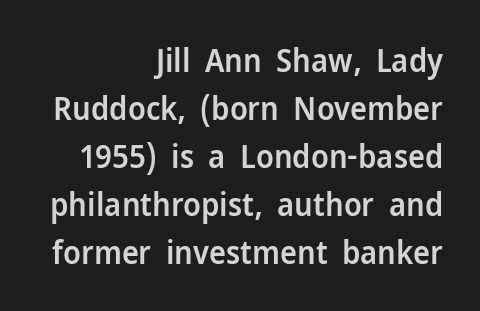
Q: Is the text bold? A: Semi-bold.
Q: Is the text italic (slanted)? A: No, it is upright.
Q: Is the typeface a serif or a sans-serif typeface? A: Sans-serif.
Q: Is the text underlined? A: No.
Q: How is the paragraph aligned? A: Right-aligned.
Q: Is the spacing between letters normal or unusually wide? A: Normal.
Q: Is the spacing between lines tight, normal or loose? A: Normal.
Q: Width (condensed, normal, or wide)? A: Normal.
Q: Stroke contrast? A: Low.
Q: x-height? A: Medium.
Q: Monospaced? A: No.
